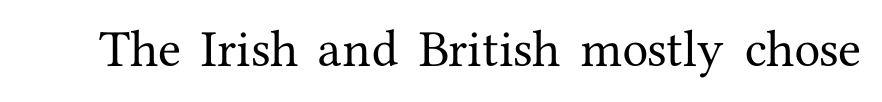
{"serif": "yes", "italic": "no", "width": "normal", "stroke_contrast": "medium", "x_height": "medium", "monospaced": "no", "underline": "no", "letter_spacing": "normal", "letter_spacing_em": 0.0, "glyph_px": 42}
